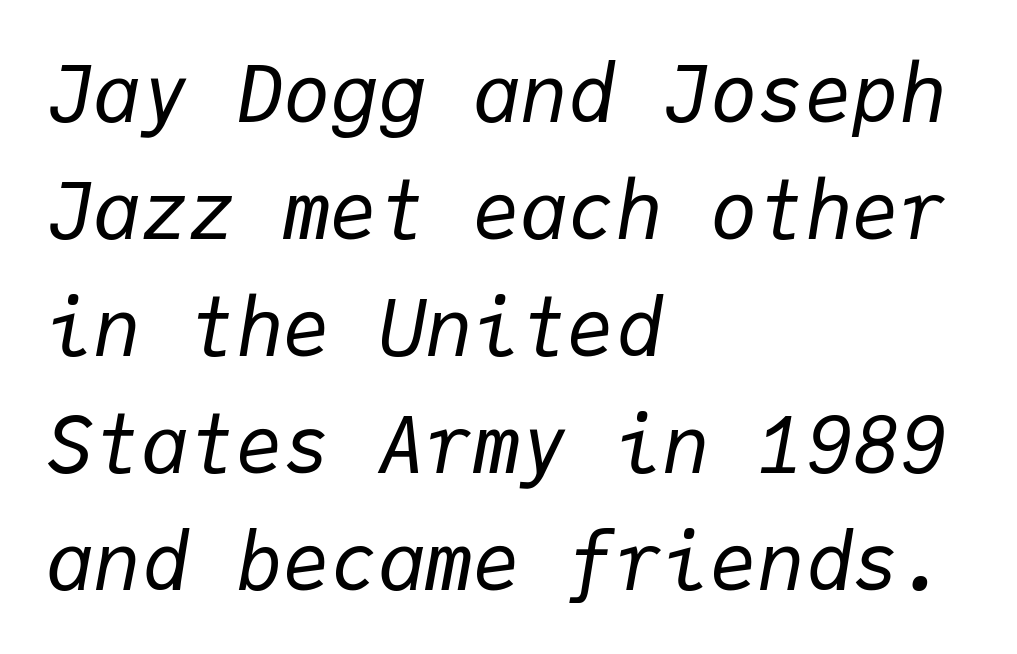
Quick note: italic. How are the letters spaced? Ordinarily, with no added tracking. Students, observe: this is what conventionally led text looks like. This rendering uses left alignment, leaving the right contour irregular. The passage shown is not bold in any degree. The face used here is monospaced, like something from a code editor.
